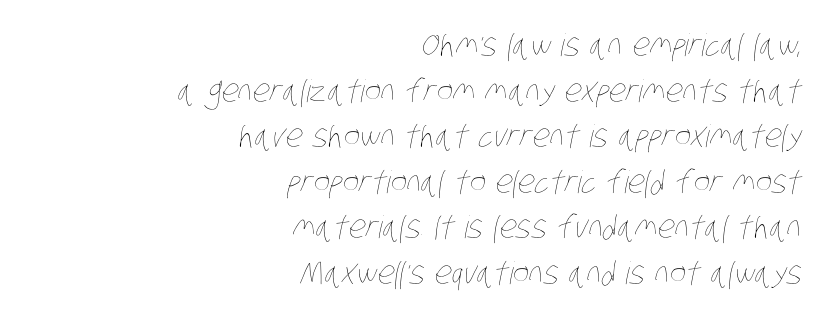
The image shows 31 px thin, condensed type; set right-aligned, normal line spacing (1.47x), normal letter spacing, not underlined; low stroke contrast and a large x-height.
